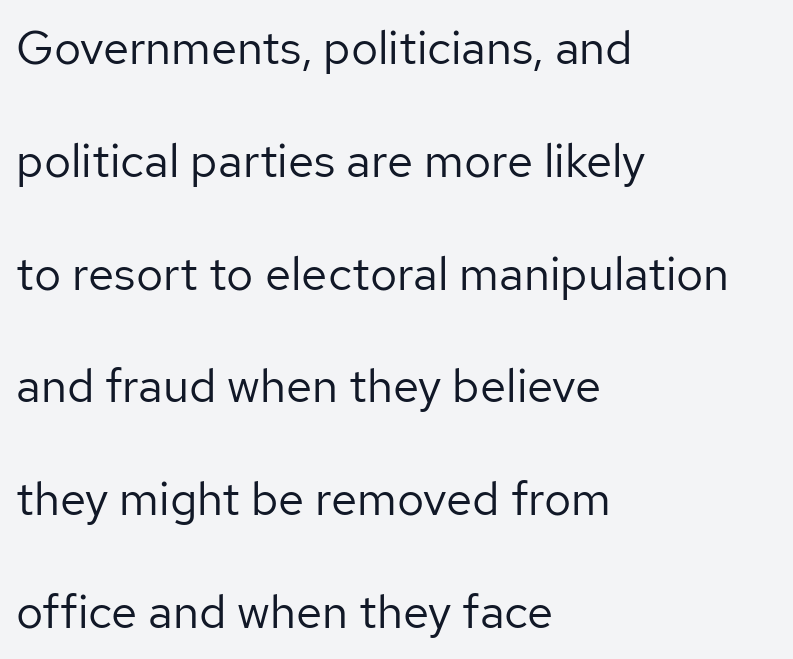
Q: Is the text bold? A: No.
Q: Is the text italic (slanted)? A: No, it is upright.
Q: Is the typeface a serif or a sans-serif typeface? A: Sans-serif.
Q: Is the text underlined? A: No.
Q: How is the paragraph aligned? A: Left-aligned.
Q: Is the spacing between letters normal or unusually wide? A: Normal.
Q: Is the spacing between lines tight, normal or loose? A: Loose.
Q: Width (condensed, normal, or wide)? A: Normal.
Q: Stroke contrast? A: Low.
Q: x-height? A: Medium.
Q: Monospaced? A: No.
